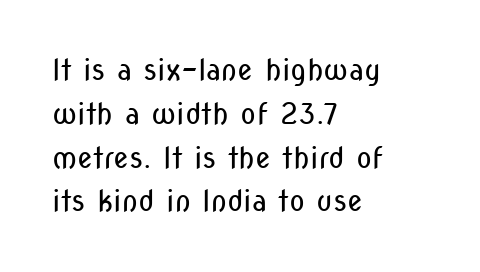
Proportional: the letters do not fall into vertical columns. Posture: upright roman. If you drew a ruler down the left edge, every line would touch it. The passage shown is not bold in any degree.
